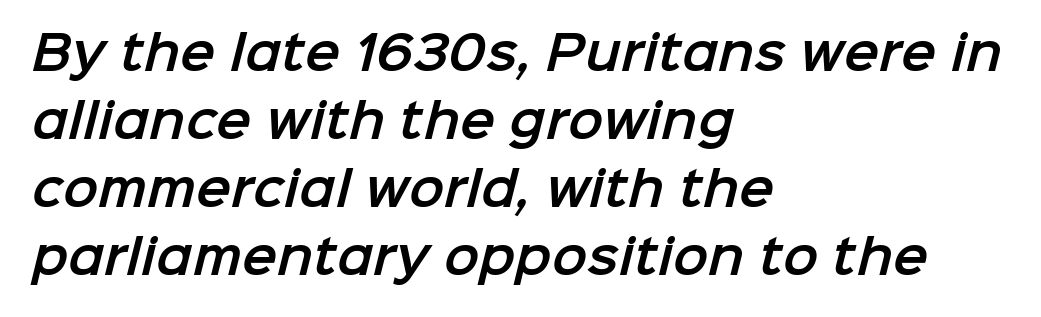
{"serif": "no", "width": "normal", "stroke_contrast": "low", "x_height": "medium", "monospaced": "no", "underline": "no", "align": "left", "line_spacing": "normal", "line_spacing_ratio": 1.45, "letter_spacing": "normal", "letter_spacing_em": 0.0, "glyph_px": 47}
